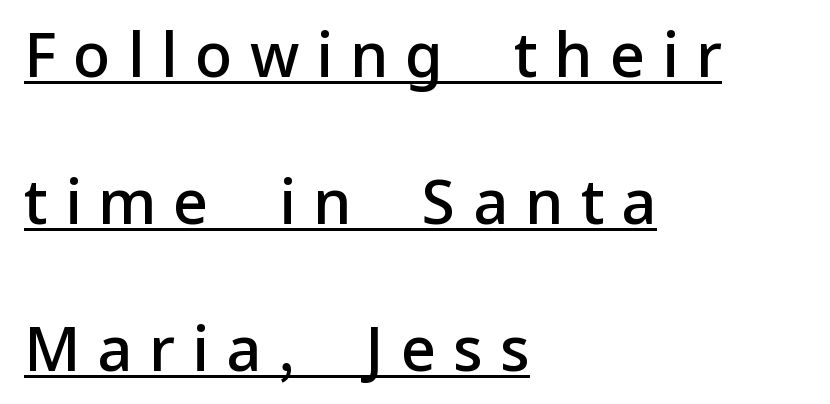
This sample has the flowing, uneven cadence of proportional lettering. Notice how a bar underscores the lettering throughout. In terms of leading, this rendering errs on the spacious side. How heavy is the stroke? Medium-heavy — a semibold, shy of bold.
